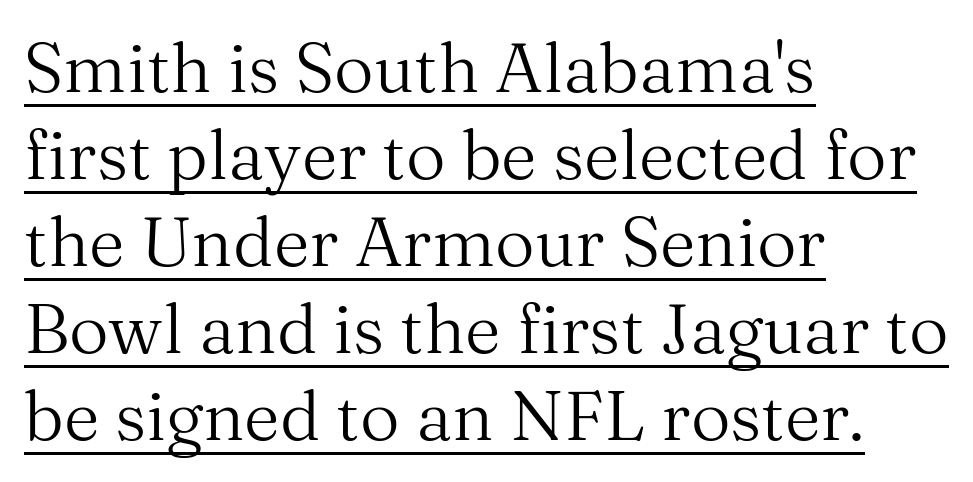
Q: Is the text bold? A: No.
Q: Is the text italic (slanted)? A: No, it is upright.
Q: Is the typeface a serif or a sans-serif typeface? A: Serif.
Q: Is the text underlined? A: Yes.
Q: How is the paragraph aligned? A: Left-aligned.
Q: Is the spacing between letters normal or unusually wide? A: Normal.
Q: Is the spacing between lines tight, normal or loose? A: Normal.
Q: Width (condensed, normal, or wide)? A: Normal.
Q: Stroke contrast? A: Medium.
Q: x-height? A: Medium.
Q: Monospaced? A: No.
